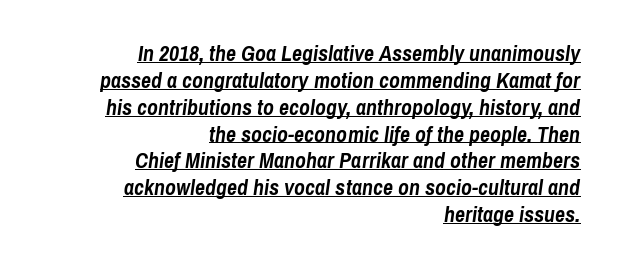
Standard letterfit; no display-style spreading of the glyphs. The lettering is marked with a stroke running underneath it. Students, this is bold: see how much ink each stroke carries. The text carries the slant typical of an italic or oblique font. Compared with a flush-left layout, this one pins lines to the opposite, right side.
